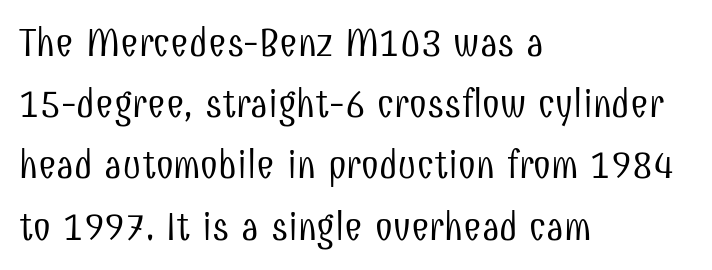
The rendering uses natural spacing where letterforms have individual widths. The passage shown stacks its lines at a standard gap. Letterform terminals end flat and unadorned throughout the passage. Lines of text with bare space underneath. Is the stroke heavy? The answer is a plain regular-or-lighter.
